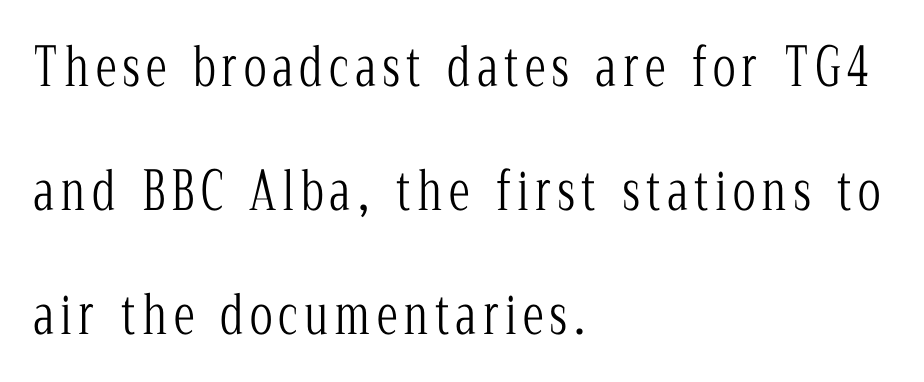
Only glyphs here, with clear space below each row. Italic: no, the glyphs are upright roman. Short and long lines alike share a common starting point at left. This is serif lettering, the kind often seen in printed books.
